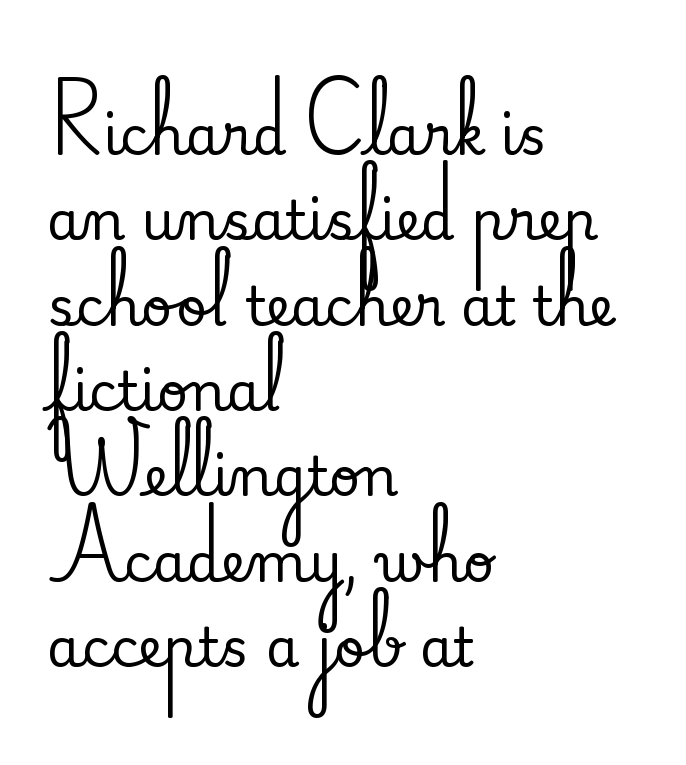
The image shows 54 px serif type, upright; set left-aligned, normal line spacing (1.58x), normal letter spacing, not underlined; medium stroke contrast and a small x-height.
